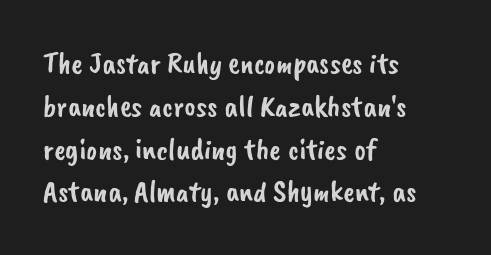
The image shows 31 px sans-serif type; set left-aligned, normal line spacing (1.38x), normal letter spacing, not underlined; low stroke contrast and a small x-height.
